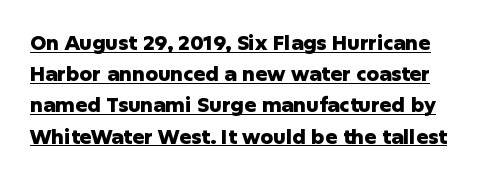
Q: Is the text bold? A: Yes.
Q: Is the text italic (slanted)? A: No, it is upright.
Q: Is the text underlined? A: Yes.
Q: Is the spacing between letters normal or unusually wide? A: Normal.
Q: Is the spacing between lines tight, normal or loose? A: Normal.
